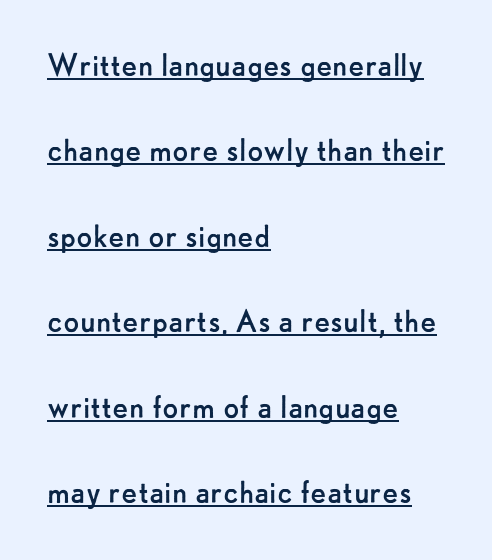
Q: Is the text bold? A: No.
Q: Is the text italic (slanted)? A: No, it is upright.
Q: Is the typeface a serif or a sans-serif typeface? A: Sans-serif.
Q: Is the text underlined? A: Yes.
Q: How is the paragraph aligned? A: Left-aligned.
Q: Is the spacing between letters normal or unusually wide? A: Normal.
Q: Is the spacing between lines tight, normal or loose? A: Loose.
Q: Width (condensed, normal, or wide)? A: Normal.
Q: Stroke contrast? A: Low.
Q: x-height? A: Small.
Q: Monospaced? A: No.
